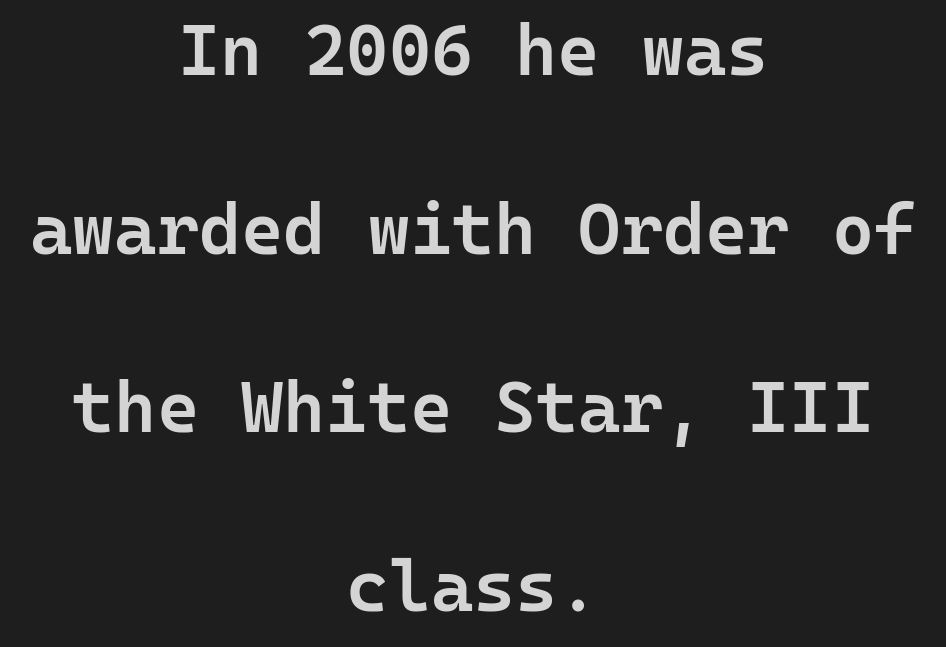
The image shows 72 px semibold sans-serif type, upright, monospaced; set centered, loose line spacing (2.48x), normal letter spacing, not underlined; low stroke contrast and a medium x-height.
